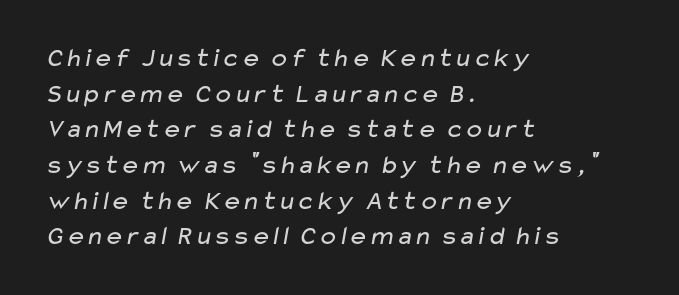
The image shows 27 px text type; set left-aligned, normal line spacing (1.32x), normal letter spacing, not underlined.
